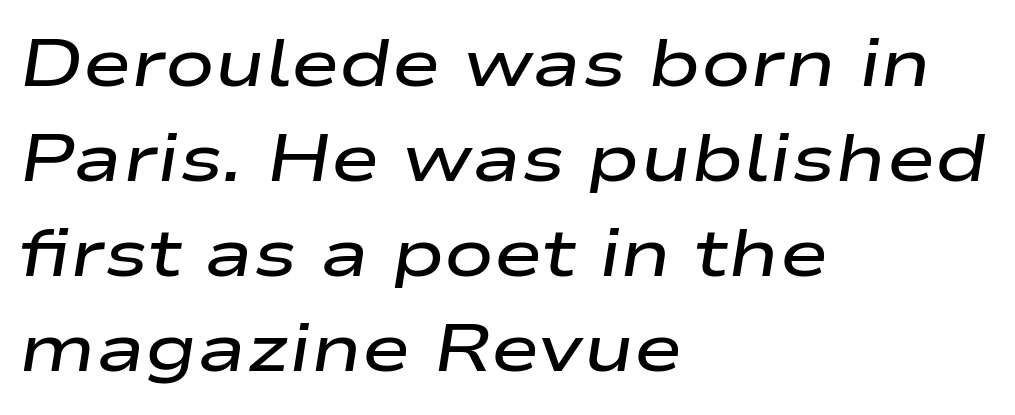
The image shows 66 px semibold, wide type, italic (leaning right); set left-aligned, normal line spacing (1.44x), normal letter spacing, not underlined; low stroke contrast and a medium x-height.
